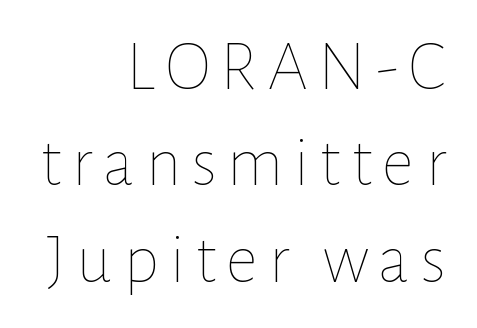
Descenders hang freely into open space. Which margin do the lines hug? The right one — the left edge is uneven. Posture: vertical. Each stroke keeps to a modest, everyday thickness or less. Summary of vertical rhythm: regular, with standard interline spacing. Is this a fixed-width face? No — the glyphs have proportional, varying widths.
